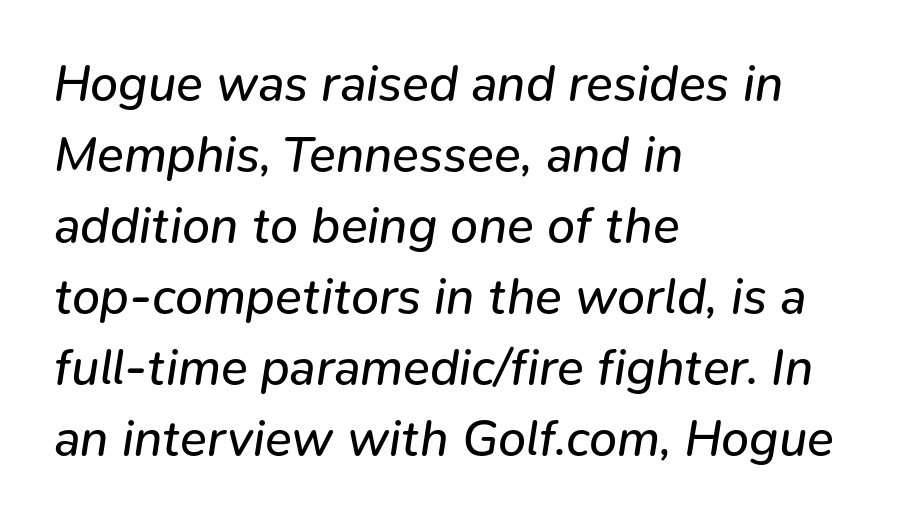
Leading matches the norm, producing a regular column. The letters are slanted; this is an italic face. Nobody touched the tracking dial on this one. Stroke thickness stays within the range of a standard reading face or lighter.
